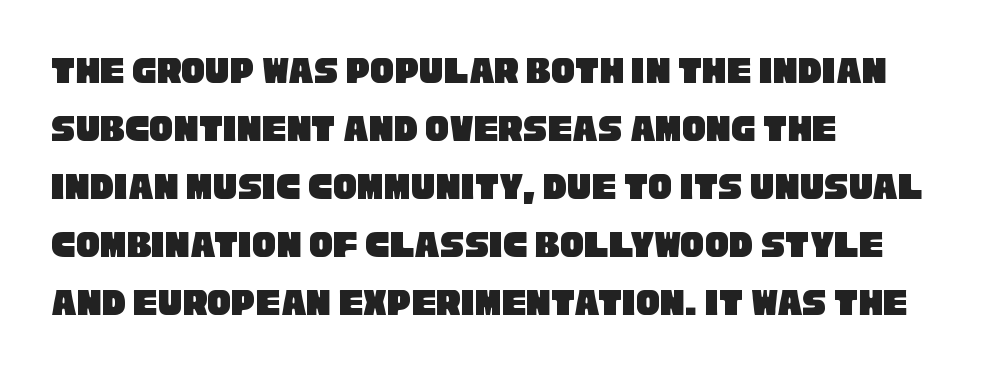
{"serif": "no", "width": "condensed", "stroke_contrast": "low", "x_height": "large", "monospaced": "no", "underline": "no", "align": "left", "line_spacing": "normal", "line_spacing_ratio": 1.45, "letter_spacing": "normal", "letter_spacing_em": 0.0, "glyph_px": 40}
